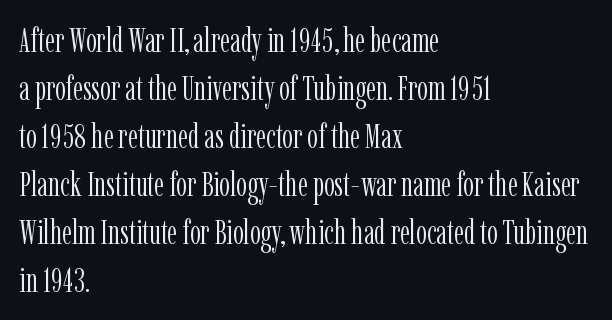
The face looks like a standard text weight, possibly lighter. Line beginnings align vertically; line endings do not. Nobody drew a line under any word here. Compared with typical paragraphs, the rows here are spaced about the same. Note: serifs present on the glyphs. Do the characters align in a grid? No, the font is proportional.
